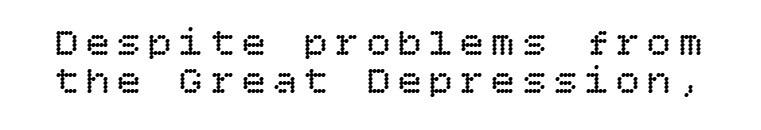
The image shows 40 px regular-weight type, upright; set tight line spacing (0.96x), not underlined; low stroke contrast and a large x-height.
